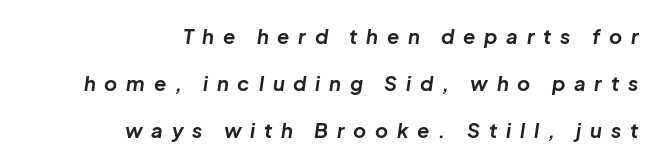
Q: Is the text bold? A: Yes.
Q: Is the text italic (slanted)? A: Yes, it leans right by about 8 degrees.
Q: Is the text underlined? A: No.
Q: How is the paragraph aligned? A: Right-aligned.
Q: Is the spacing between letters normal or unusually wide? A: Unusually wide.
Q: Is the spacing between lines tight, normal or loose? A: Loose.
